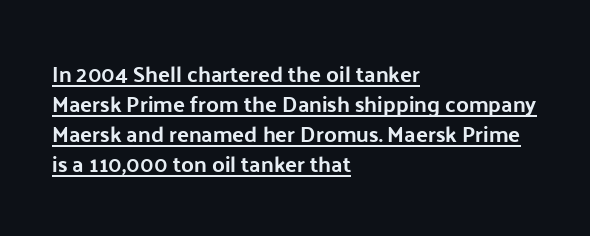
Characters follow at the spacing the type designer built in. The ragged edge is on the right, which tells us the setting is flush left. A baseline rule has been typeset under these characters. Vertical strokes here are truly vertical. The block of text has a typical density, with ordinary space between rows.
